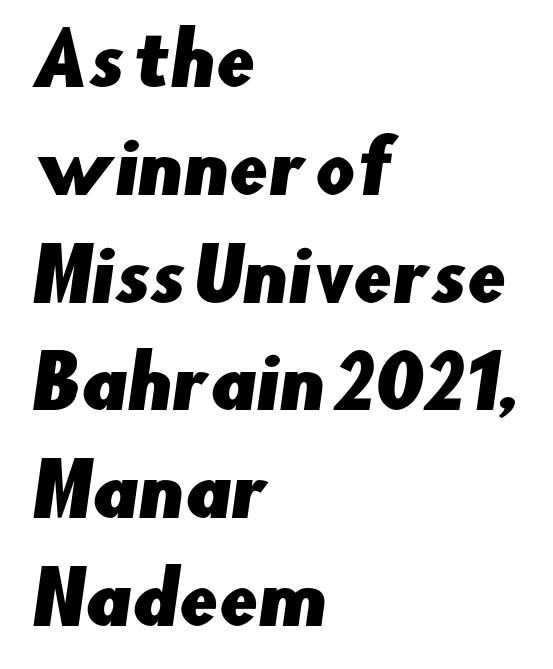
The image shows 70 px sans-serif type; set left-aligned, normal line spacing (1.54x), normal letter spacing, not underlined; low stroke contrast and a small x-height.
